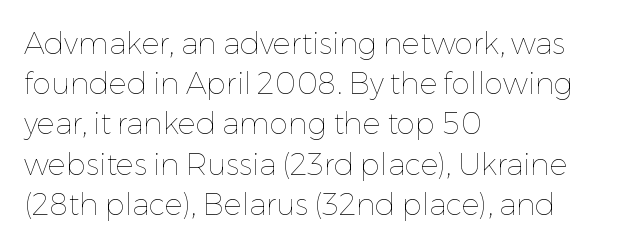
You could not count columns in this text — the font is proportionally spaced. Typeset ragged right — the left edge is the straight one. The weight would be labelled regular, book, light, or lighter still. Is there any slant? The stems are plumb. The line texture is even and compact thanks to regular tracking. The passage shown stacks its lines at a standard gap.
